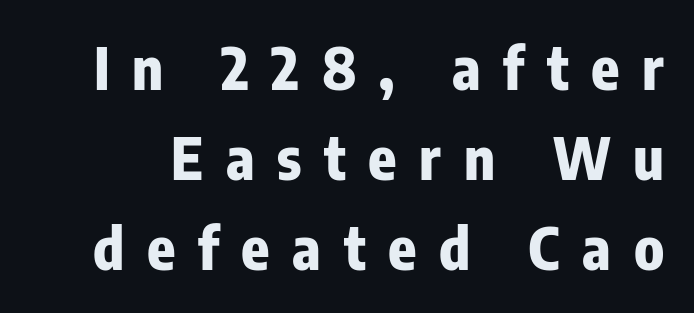
The image shows 58 px heavy, condensed sans-serif type, upright; set normal line spacing (1.55x), unusually wide letter spacing (+0.39 em), not underlined; low stroke contrast and a medium x-height.
